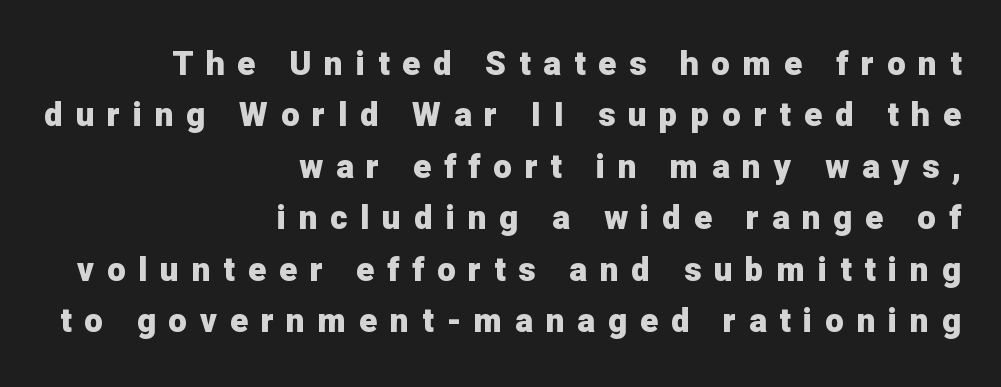
The string is rendered with underlining switched off. You can tell from the bare stems that sans-serif type was used. The rendering uses a moderate line-height, typical for paragraphs. Honestly, the letter spacing is so wide it's the main thing you notice. Reading down the block, your eye finds every line finishing at a fixed right position. Varying glyph widths throughout — classic text-font behaviour.
